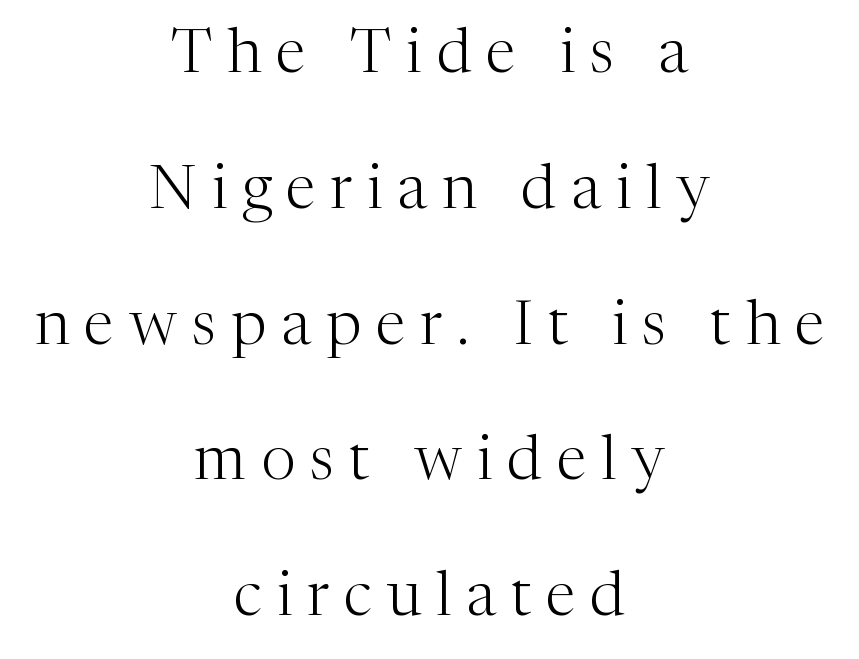
The image shows 62 px light serif type, upright; set centered, loose line spacing (2.19x), unusually wide letter spacing (+0.24 em), not underlined; medium stroke contrast and a medium x-height.
